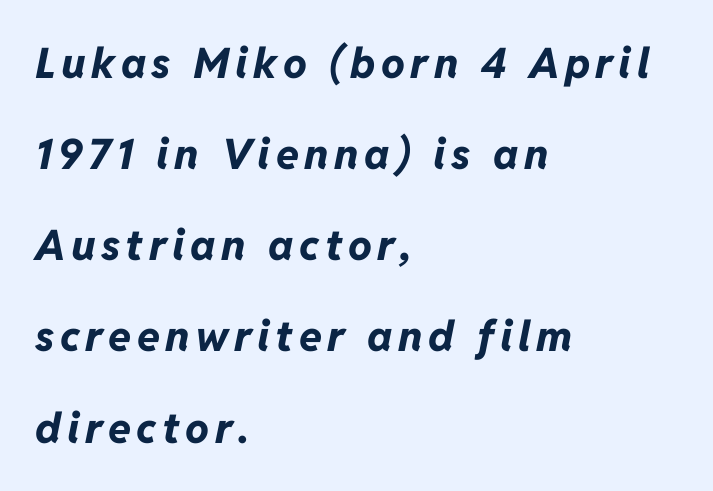
{"italic": "yes", "lean": "right", "slant_degrees": 11, "bold": "yes", "weight": "bold", "width": "normal", "stroke_contrast": "low", "x_height": "medium", "monospaced": "no", "underline": "no", "align": "left", "line_spacing": "loose", "line_spacing_ratio": 2.17, "glyph_px": 42}
